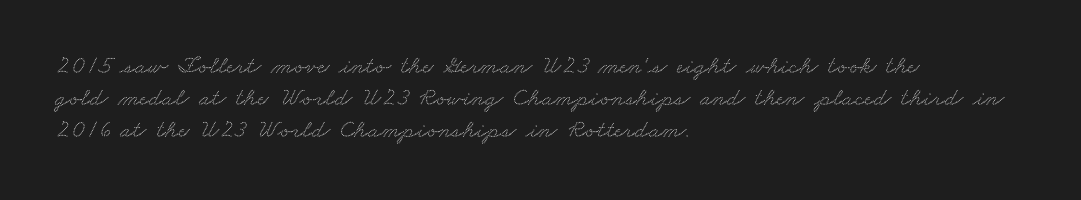
{"underline": "no", "align": "left", "line_spacing": "normal", "line_spacing_ratio": 1.28, "letter_spacing": "normal", "letter_spacing_em": 0.0, "glyph_px": 25}
